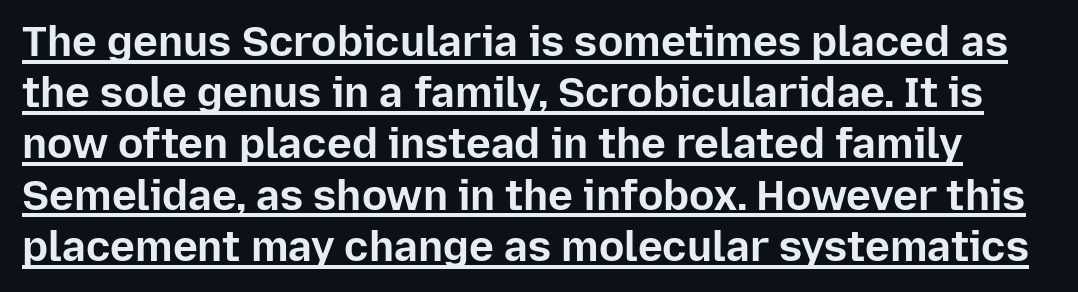
You'd pick this weight for a headline — it's a proper bold. Posture: vertical. Varying glyph widths throughout — classic text-font behaviour. Notice how a bar underscores the lettering throughout. The characters display no serif detailing; their extremities are plain.
